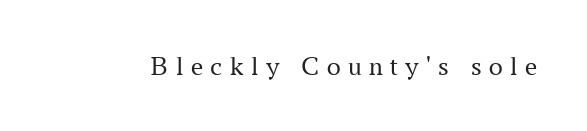
Q: Is the text bold? A: No.
Q: Is the text italic (slanted)? A: No, it is upright.
Q: Is the text underlined? A: No.
Q: Is the spacing between letters normal or unusually wide? A: Unusually wide.
